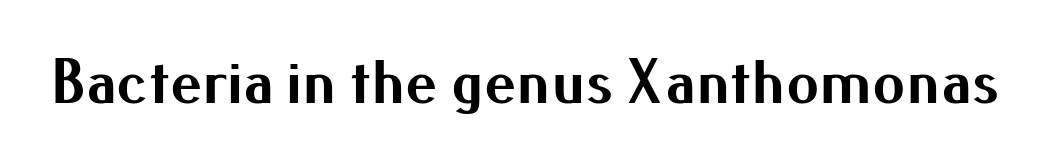
Q: Is the text bold? A: Yes.
Q: Is the text italic (slanted)? A: No, it is upright.
Q: Is the typeface a serif or a sans-serif typeface? A: Sans-serif.
Q: Is the text underlined? A: No.
Q: Is the spacing between letters normal or unusually wide? A: Normal.
Q: Width (condensed, normal, or wide)? A: Normal.
Q: Stroke contrast? A: Medium.
Q: x-height? A: Small.
Q: Monospaced? A: No.
